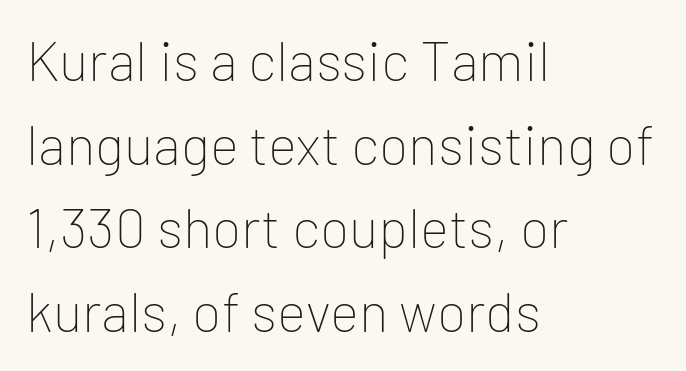
Q: Is the text bold? A: No.
Q: Is the text italic (slanted)? A: No, it is upright.
Q: Is the typeface a serif or a sans-serif typeface? A: Sans-serif.
Q: Is the text underlined? A: No.
Q: How is the paragraph aligned? A: Left-aligned.
Q: Is the spacing between letters normal or unusually wide? A: Normal.
Q: Is the spacing between lines tight, normal or loose? A: Normal.
Q: Width (condensed, normal, or wide)? A: Normal.
Q: Stroke contrast? A: Low.
Q: x-height? A: Medium.
Q: Monospaced? A: No.
